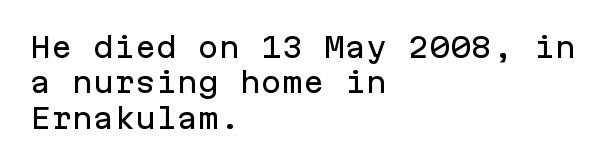
The image shows 28 px sans-serif type, upright, monospaced; set left-aligned, normal line spacing (1.26x), normal letter spacing, not underlined; low stroke contrast and a medium x-height.
